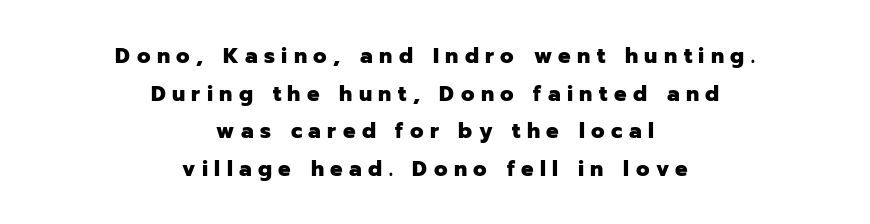
{"italic": "no", "bold": "yes", "underline": "no", "align": "center", "line_spacing_ratio": 1.71, "letter_spacing": "wide", "letter_spacing_em": 0.29, "glyph_px": 22}
